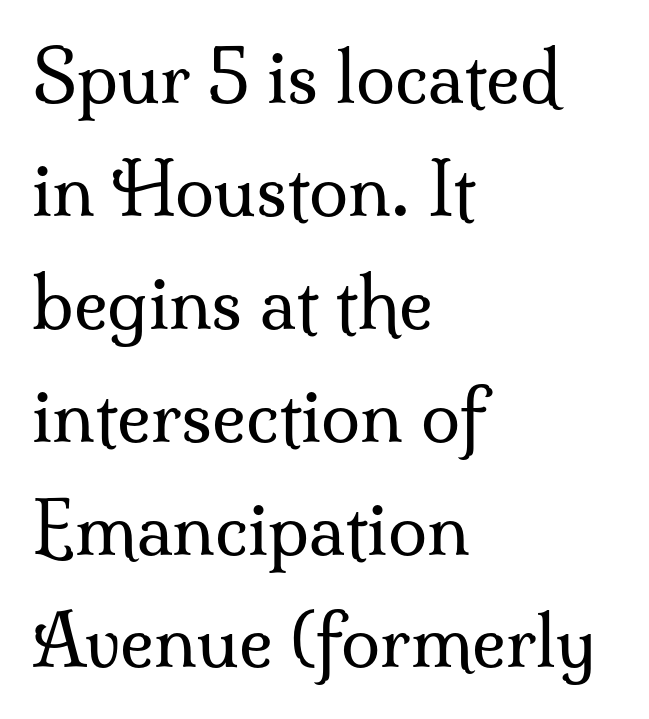
The image shows 71 px regular-weight serif type, upright; set left-aligned, normal line spacing (1.59x), normal letter spacing, not underlined; medium stroke contrast and a small x-height.
